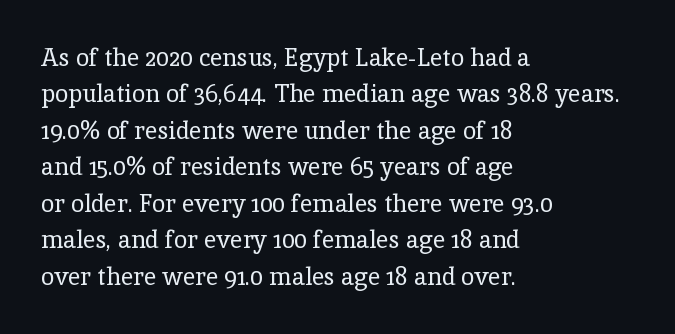
The foot of each line stays bare and open. These lines stack with their left ends in a neat column. Italic: no, the glyphs are upright roman. These lines sit exactly where default settings would place them.
